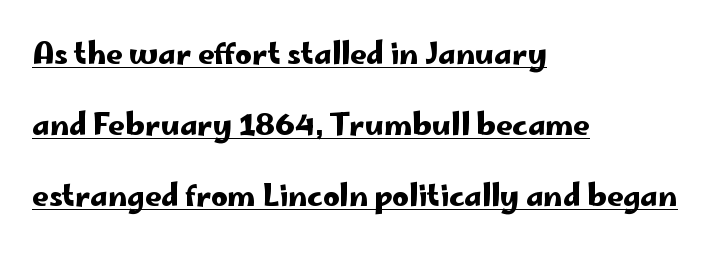
Q: Is the text italic (slanted)? A: No, it is upright.
Q: Is the typeface a serif or a sans-serif typeface? A: Sans-serif.
Q: Is the text underlined? A: Yes.
Q: How is the paragraph aligned? A: Left-aligned.
Q: Is the spacing between letters normal or unusually wide? A: Normal.
Q: Is the spacing between lines tight, normal or loose? A: Loose.
Q: Width (condensed, normal, or wide)? A: Wide.
Q: Stroke contrast? A: Low.
Q: x-height? A: Small.
Q: Monospaced? A: No.
